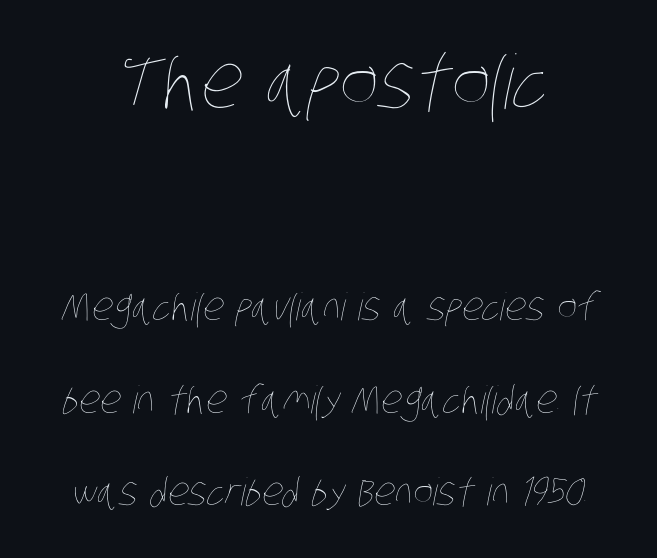
{"bold": "no", "weight": "thin", "width": "condensed", "stroke_contrast": "low", "x_height": "large", "monospaced": "no", "underline": "no", "line_spacing": "loose", "line_spacing_ratio": 2.43, "letter_spacing": "normal", "letter_spacing_em": 0.0, "larger_block": "first", "size_ratio": 1.97, "glyph_px": 75}
